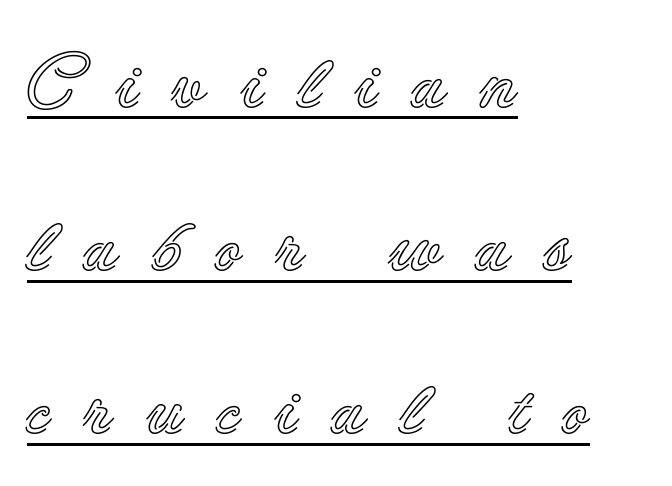
{"width": "normal", "x_height": "small", "monospaced": "no", "underline": "yes", "align": "left", "line_spacing": "loose", "line_spacing_ratio": 2.12, "letter_spacing": "wide", "letter_spacing_em": 0.43, "glyph_px": 77}
